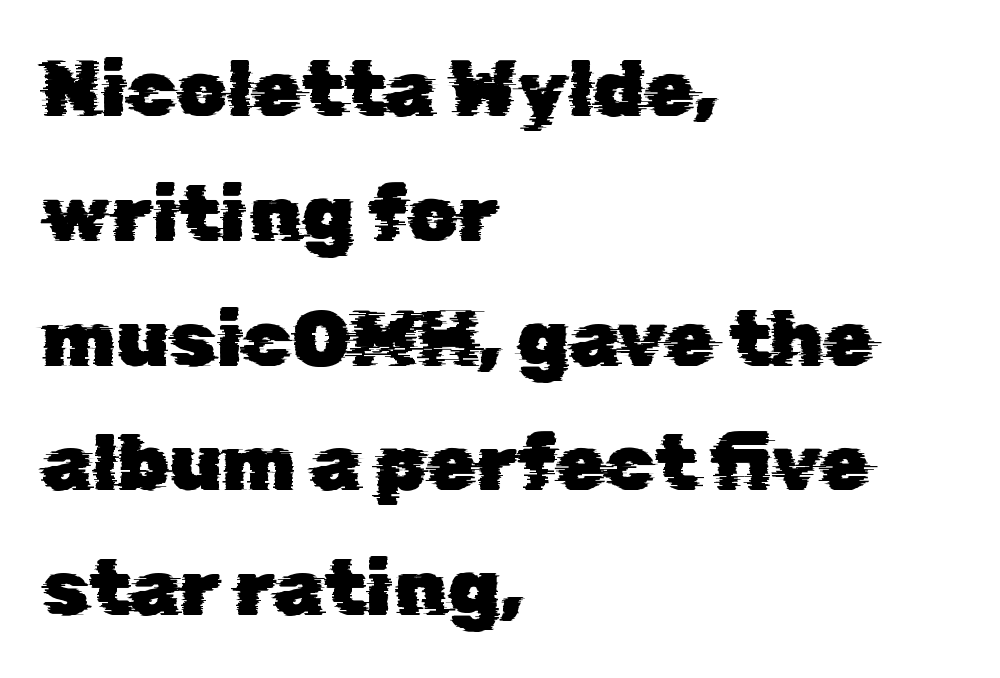
{"serif": "no", "width": "normal", "stroke_contrast": "low", "x_height": "medium", "monospaced": "no", "underline": "no", "align": "left", "line_spacing": "normal", "line_spacing_ratio": 1.58, "letter_spacing": "normal", "letter_spacing_em": 0.0, "glyph_px": 79}
